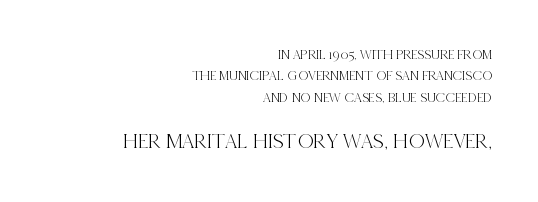
The image shows 22 px text type, upright; set right-aligned, normal line spacing (1.52x), normal letter spacing, not underlined; the second (bottom) block is 1.57x larger.
